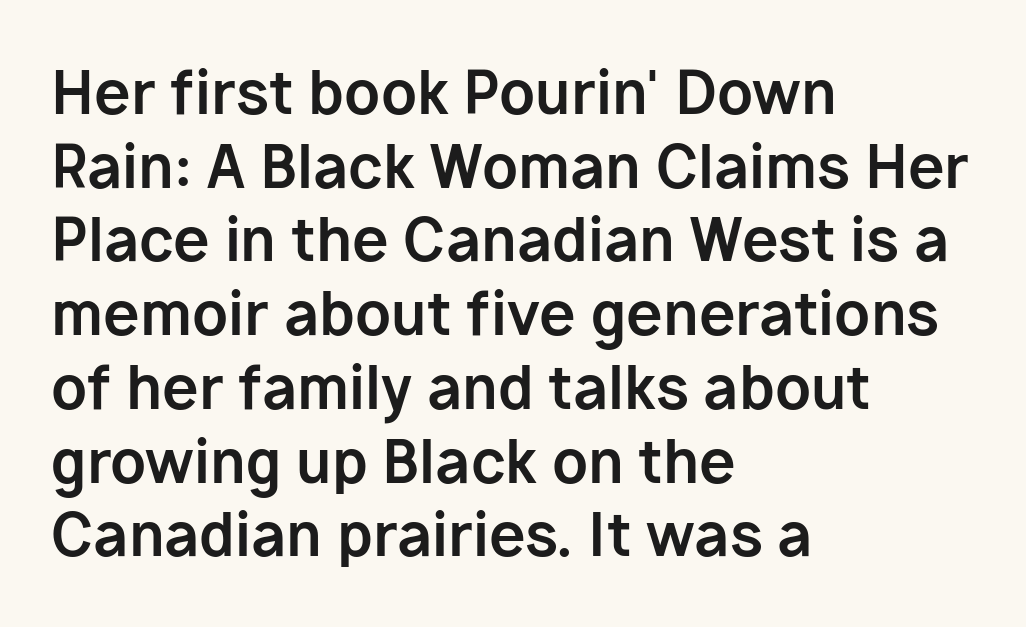
Each letter's strokes conclude bluntly, with no projecting serifs. The face used here is proportionally spaced, like ordinary book or web type. In CSS terms this would be text-align: left. The words here are not underlined. This is heavy type, rendered in bold. You can tell it's not italic because the verticals are truly vertical.
